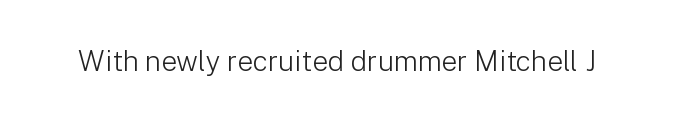
{"serif": "no", "italic": "no", "bold": "no", "weight": "light", "width": "normal", "stroke_contrast": "low", "x_height": "medium", "monospaced": "no", "underline": "no", "letter_spacing": "normal", "letter_spacing_em": 0.0, "glyph_px": 28}
